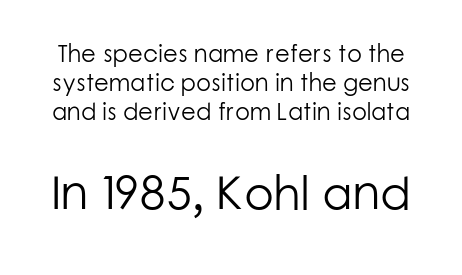
Q: Is the text bold? A: No.
Q: Is the text italic (slanted)? A: No, it is upright.
Q: Is the typeface a serif or a sans-serif typeface? A: Sans-serif.
Q: Is the text underlined? A: No.
Q: Is the spacing between letters normal or unusually wide? A: Normal.
Q: Which block of text is set in a larger size, the first (top) or the second (bottom)? A: The second (bottom) one.
Q: Width (condensed, normal, or wide)? A: Normal.
Q: Stroke contrast? A: Low.
Q: x-height? A: Medium.
Q: Monospaced? A: No.
